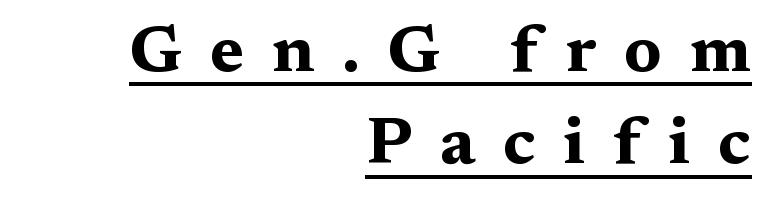
Q: Is the text bold? A: Yes.
Q: Is the text italic (slanted)? A: No, it is upright.
Q: Is the typeface a serif or a sans-serif typeface? A: Serif.
Q: Is the text underlined? A: Yes.
Q: How is the paragraph aligned? A: Right-aligned.
Q: Is the spacing between letters normal or unusually wide? A: Unusually wide.
Q: Is the spacing between lines tight, normal or loose? A: Normal.
Q: Width (condensed, normal, or wide)? A: Wide.
Q: Stroke contrast? A: Medium.
Q: x-height? A: Medium.
Q: Monospaced? A: No.
